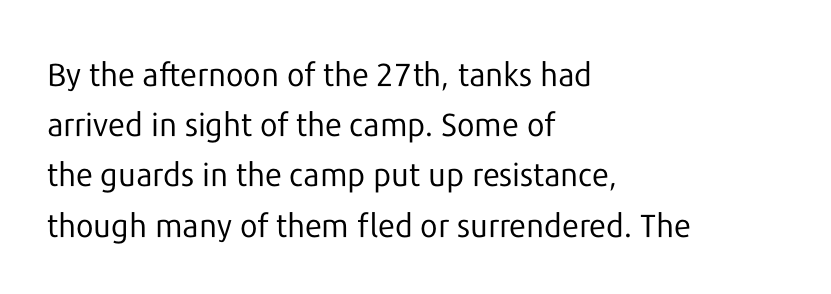
Caption: face not bold, strokes unweighted. Any mark beneath the type? The region is blank. In terms of letterform style, serifs are entirely absent. The typography opts for an upright posture over an oblique one. The ragged edge is on the right, which tells us the setting is flush left. The horizontal fit of the characters is conventional and even.
